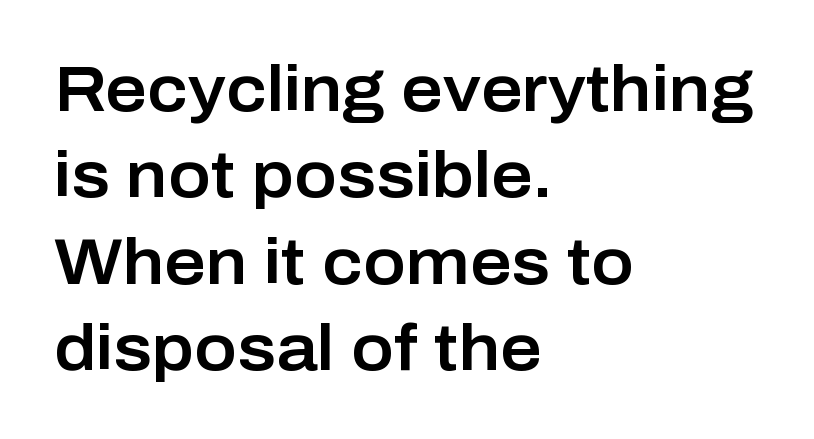
Q: Is the text italic (slanted)? A: No, it is upright.
Q: Is the typeface a serif or a sans-serif typeface? A: Sans-serif.
Q: Is the text underlined? A: No.
Q: How is the paragraph aligned? A: Left-aligned.
Q: Is the spacing between letters normal or unusually wide? A: Normal.
Q: Is the spacing between lines tight, normal or loose? A: Normal.
Q: Width (condensed, normal, or wide)? A: Normal.
Q: Stroke contrast? A: Low.
Q: x-height? A: Medium.
Q: Monospaced? A: No.
